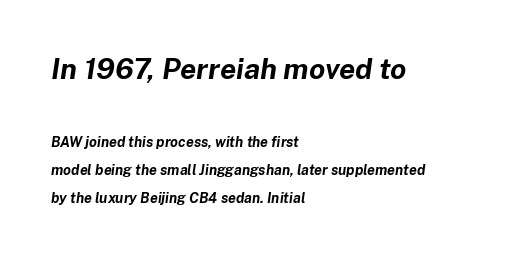
The image shows 29 px bold type, italic (leaning right); set left-aligned, loose line spacing (2.02x), normal letter spacing, not underlined; the first (top) block is 2.07x larger; low stroke contrast and a medium x-height.
